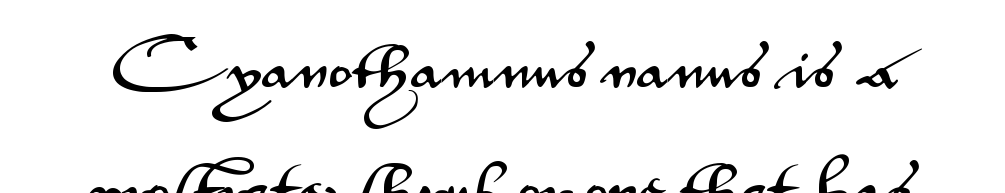
Q: Is the text italic (slanted)? A: Yes.
Q: Is the typeface a serif or a sans-serif typeface? A: Sans-serif.
Q: Is the text underlined? A: No.
Q: Is the spacing between letters normal or unusually wide? A: Normal.
Q: Is the spacing between lines tight, normal or loose? A: Loose.
Q: Width (condensed, normal, or wide)? A: Wide.
Q: Stroke contrast? A: Medium.
Q: x-height? A: Small.
Q: Monospaced? A: No.
